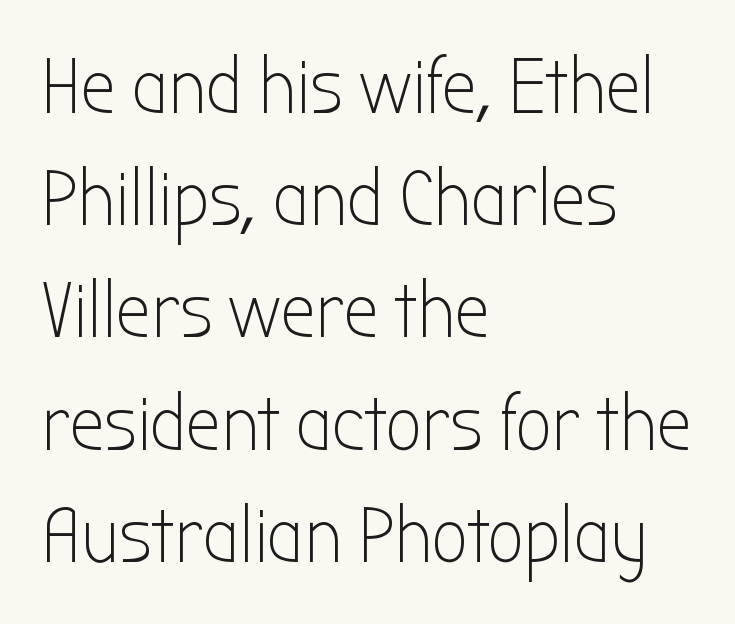
Is this a fixed-width face? No — the glyphs have proportional, varying widths. The lettering holds an erect, upright posture throughout. Horizontally, the lines are justified to the leading edge only. Stems and bowls with no extra thickness — not bold. The specimen omits any rule beneath the text block's lines. Stroke terminals: plain, sans-serif.
